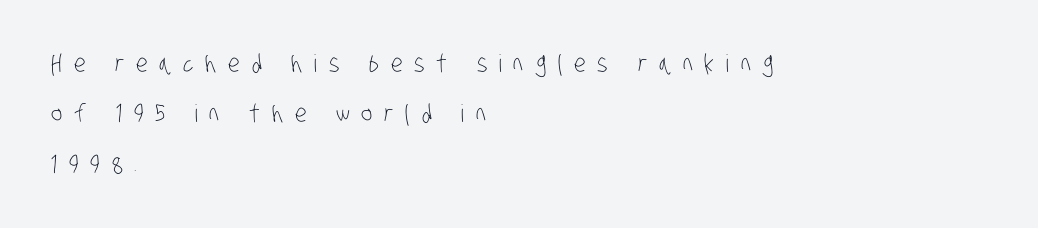
Tracking here is generous; glyphs stand well apart from one another. On a weight scale, this lands at 450 or below. The lines are spread far apart with generous leading. Each row of text sits above clean, open space. A student would call this left alignment; a typographer would say flush left, rag right.
